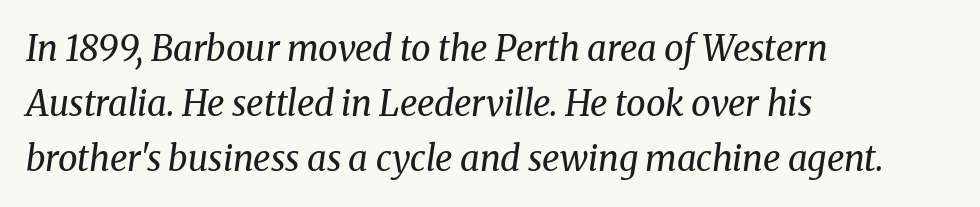
{"serif": "yes", "italic": "yes", "lean": "right", "slant_degrees": 8, "bold": "no", "weight": "regular", "width": "normal", "stroke_contrast": "medium", "x_height": "medium", "monospaced": "no", "underline": "no", "align": "left", "line_spacing": "normal", "line_spacing_ratio": 1.57, "letter_spacing": "normal", "letter_spacing_em": 0.0, "glyph_px": 35}
